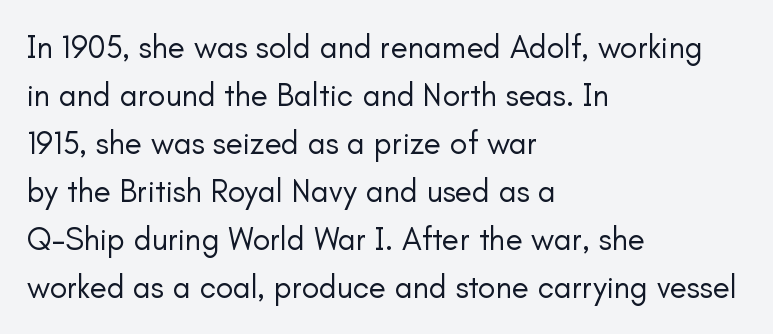
{"serif": "no", "italic": "no", "bold": "no", "weight": "regular", "width": "normal", "stroke_contrast": "low", "x_height": "small", "monospaced": "no", "underline": "no", "align": "left", "line_spacing": "normal", "line_spacing_ratio": 1.5, "letter_spacing": "normal", "letter_spacing_em": 0.0, "glyph_px": 32}
